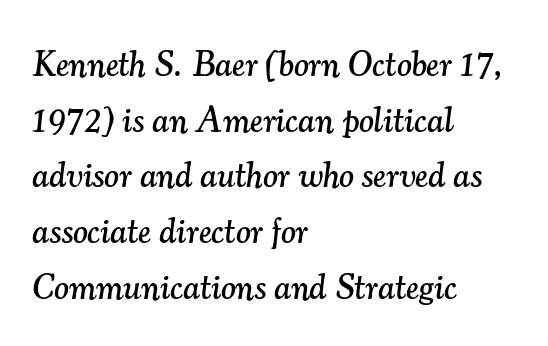
The image shows 35 px serif type, italic (leaning right); set left-aligned, normal line spacing (1.59x), normal letter spacing, not underlined; medium stroke contrast and a small x-height.
